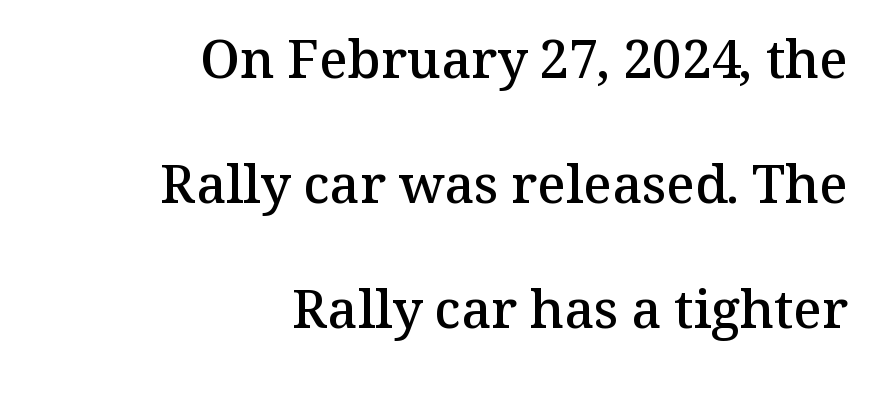
{"serif": "yes", "italic": "no", "bold": "semi", "weight": "semibold", "width": "normal", "stroke_contrast": "medium", "x_height": "medium", "monospaced": "no", "underline": "no", "align": "right", "line_spacing": "loose", "line_spacing_ratio": 2.36, "letter_spacing": "normal", "letter_spacing_em": 0.0, "glyph_px": 53}
